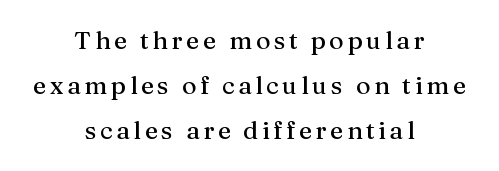
{"italic": "no", "underline": "no", "align": "center", "line_spacing_ratio": 1.81, "glyph_px": 25}
